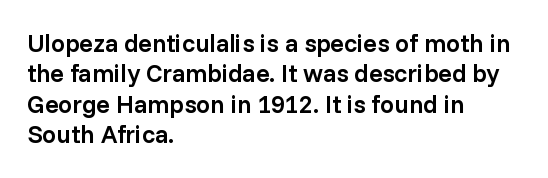
The image shows 25 px text type, upright; set left-aligned, line spacing 1.22x, normal letter spacing, not underlined.
